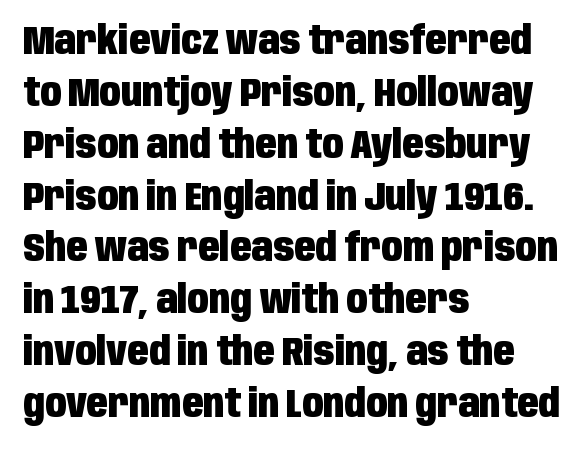
The passage shown is typed in a proportional face where columns would drift. Whoever set this chose a conventional vertical rhythm. This sample uses a sans-serif face. The strokes are fattened all the way to bold.
